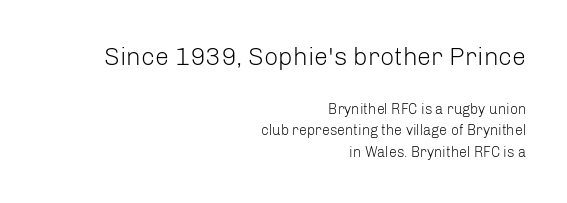
{"italic": "no", "bold": "no", "underline": "no", "align": "right", "line_spacing": "normal", "line_spacing_ratio": 1.55, "letter_spacing": "normal", "letter_spacing_em": 0.0, "larger_block": "first", "size_ratio": 1.79, "glyph_px": 25}
